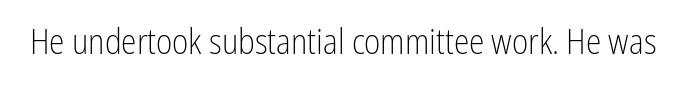
{"serif": "no", "italic": "no", "bold": "no", "weight": "light", "width": "condensed", "stroke_contrast": "low", "x_height": "medium", "monospaced": "no", "underline": "no", "letter_spacing": "normal", "letter_spacing_em": 0.0, "glyph_px": 35}
